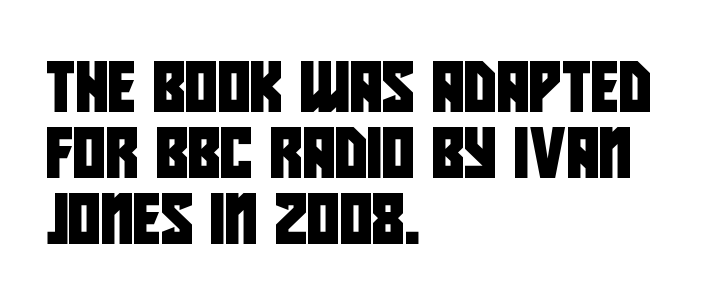
The image shows 50 px condensed sans-serif type; set left-aligned, normal line spacing (1.32x), normal letter spacing, not underlined; low stroke contrast and a large x-height.
